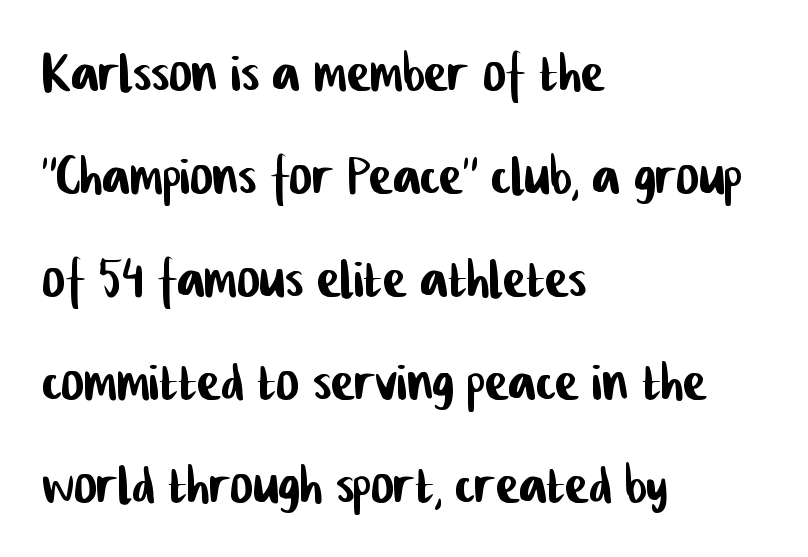
The image shows 70 px condensed sans-serif type; set left-aligned, normal line spacing (1.47x), normal letter spacing, not underlined; low stroke contrast and a medium x-height.
